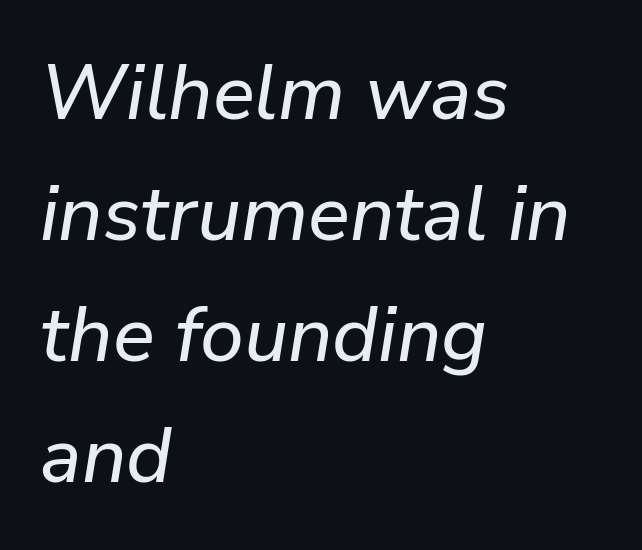
{"italic": "yes", "lean": "right", "slant_degrees": 9, "width": "normal", "stroke_contrast": "low", "x_height": "medium", "monospaced": "no", "underline": "no", "align": "left", "line_spacing": "normal", "line_spacing_ratio": 1.55, "letter_spacing": "normal", "letter_spacing_em": 0.0, "glyph_px": 78}
